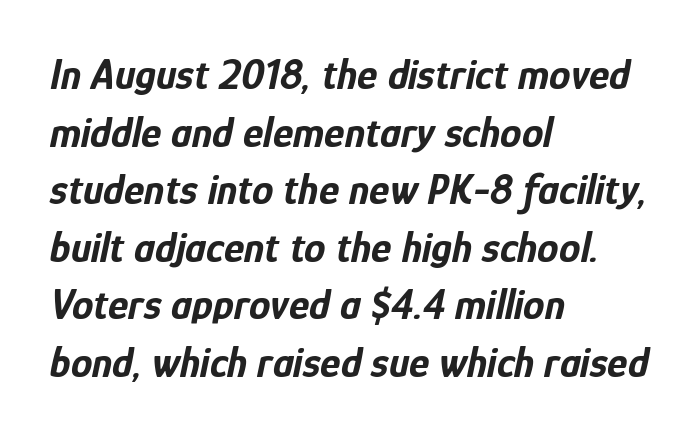
The image shows 43 px bold, condensed type, italic (leaning right); set left-aligned, normal line spacing (1.34x), normal letter spacing, not underlined; low stroke contrast and a medium x-height.
